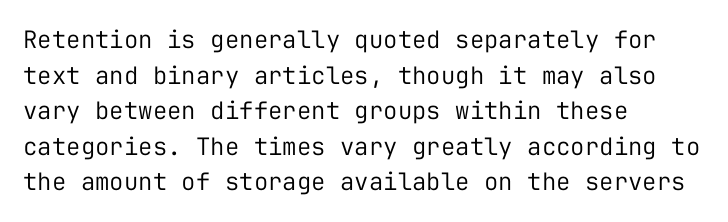
The image shows 24 px text type, upright; set left-aligned, normal line spacing (1.48x), normal letter spacing, not underlined.
